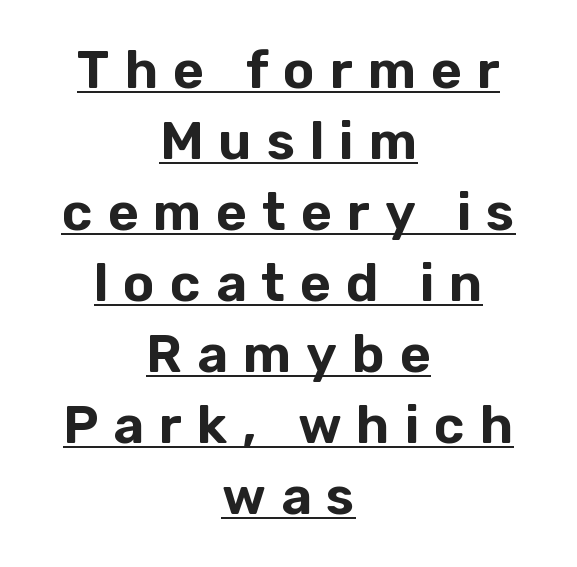
{"serif": "no", "italic": "no", "width": "normal", "stroke_contrast": "low", "x_height": "medium", "monospaced": "no", "underline": "yes", "align": "center", "line_spacing": "normal", "line_spacing_ratio": 1.34, "letter_spacing": "wide", "letter_spacing_em": 0.28, "glyph_px": 53}
